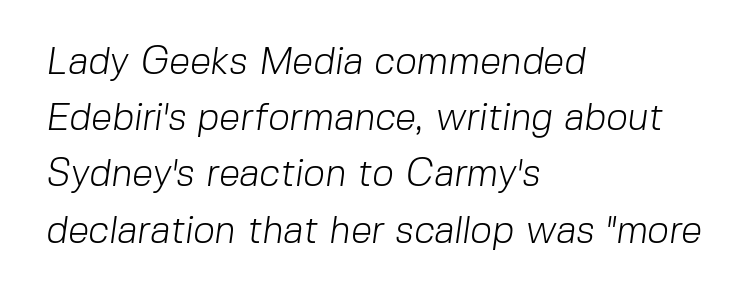
The image shows 38 px light sans-serif type; set left-aligned, normal line spacing (1.48x), normal letter spacing, not underlined; low stroke contrast and a medium x-height.
